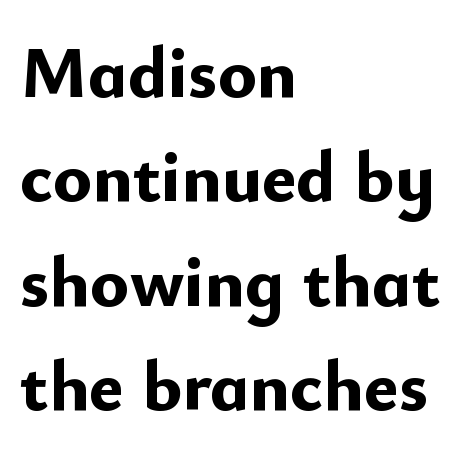
It's the straight-up-and-down kind of type. The foot of each line stays bare and open. Varying glyph widths throughout — classic text-font behaviour. Compared with typical body copy, the letter spacing here is the same. Pretty heavy lettering here — definitely bold.
